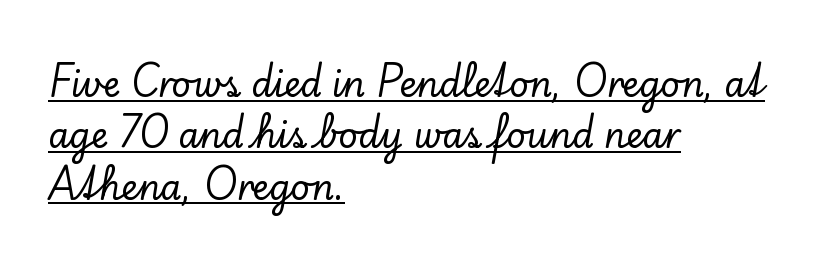
Look at the bottom of the vertical strokes: they flare into serifs here. Layout note: lines flush left. There is no visible air inserted between adjacent glyphs. You could not count columns in this text — the font is proportionally spaced.
